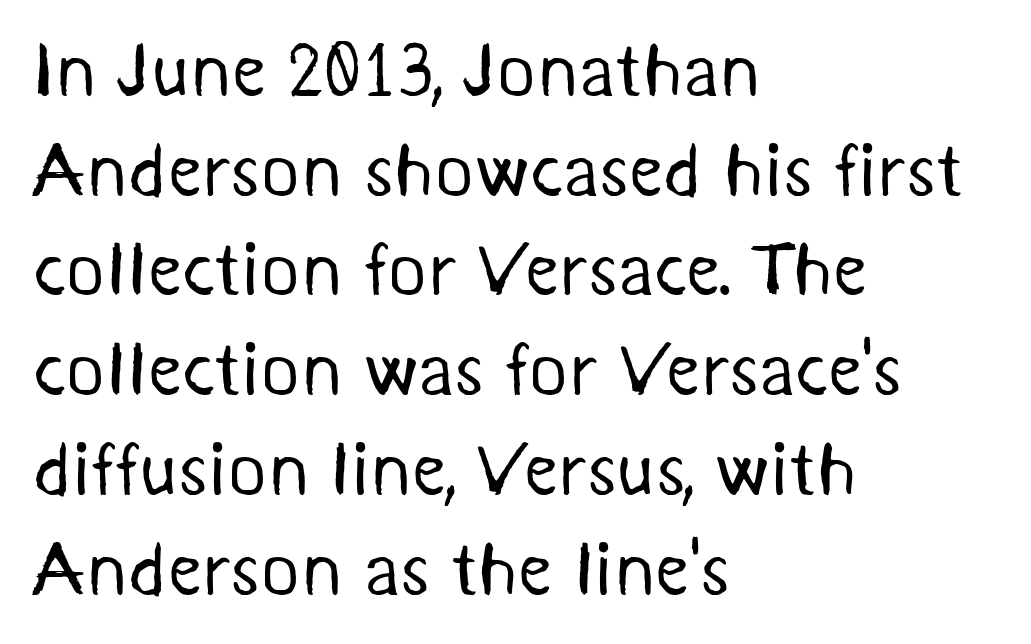
{"serif": "no", "bold": "no", "weight": "regular", "width": "normal", "stroke_contrast": "medium", "x_height": "medium", "monospaced": "no", "underline": "no", "align": "left", "line_spacing": "normal", "line_spacing_ratio": 1.33, "letter_spacing": "normal", "letter_spacing_em": 0.0, "glyph_px": 75}
